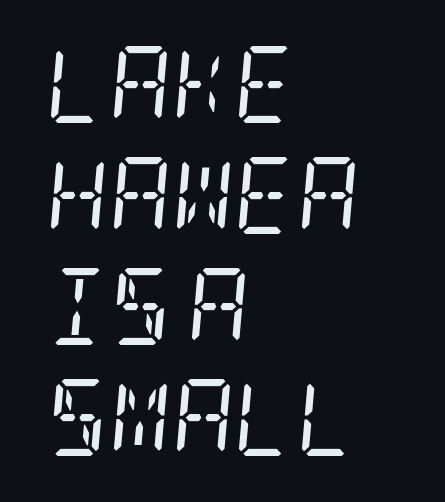
All the whitespace from short lines collects on the right. Unmarked baselines from the first word to the last. Normally led — the rows are evenly, conventionally spaced. Characters follow at the spacing the type designer built in.
